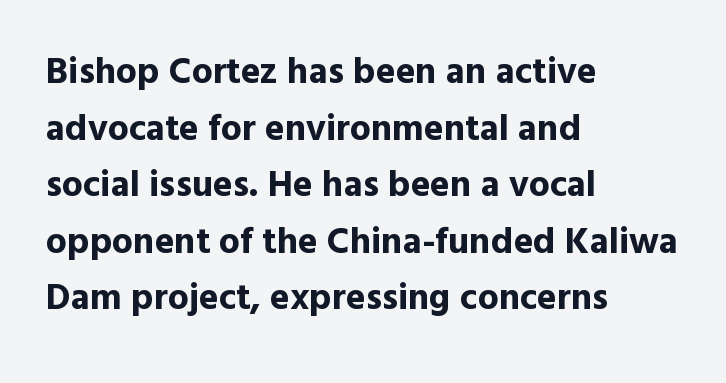
{"serif": "no", "italic": "no", "bold": "yes", "weight": "bold", "width": "normal", "x_height": "medium", "monospaced": "no", "underline": "no", "align": "left", "line_spacing": "normal", "line_spacing_ratio": 1.53, "letter_spacing": "normal", "letter_spacing_em": 0.0, "glyph_px": 37}
